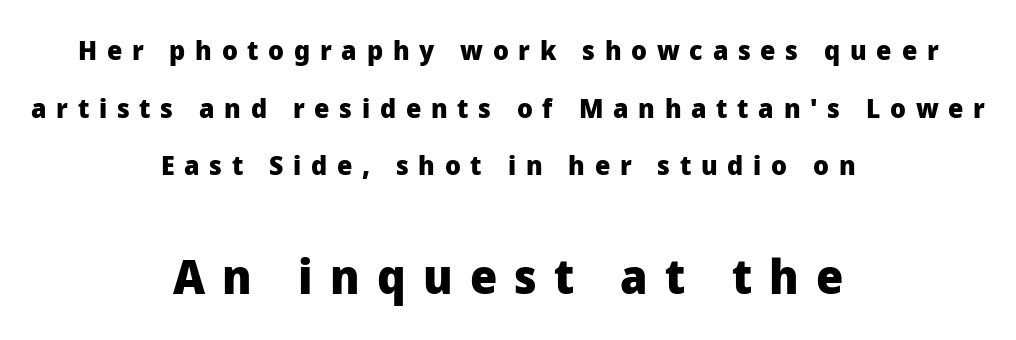
{"serif": "no", "italic": "no", "bold": "yes", "weight": "heavy", "width": "normal", "stroke_contrast": "low", "x_height": "medium", "monospaced": "no", "underline": "no", "align": "center", "line_spacing": "loose", "line_spacing_ratio": 2.13, "letter_spacing": "wide", "letter_spacing_em": 0.36, "larger_block": "second", "size_ratio": 1.78, "glyph_px": 48}
